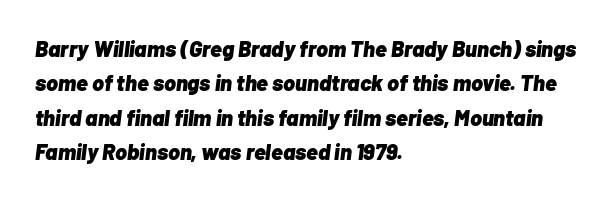
Descender tails drop into unmarked territory. The text carries the slant typical of an italic or oblique font. Evenly set lines give the paragraph a standard silhouette. Is the block centered? No — it sits flush against the left margin. Its strokes are broad and dark, the hallmark of bold type. Each word holds together tightly as a unit, with standard inter-letter gaps.
